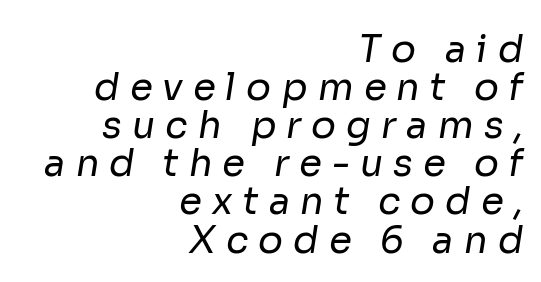
Q: Is the text bold? A: No.
Q: Is the typeface a serif or a sans-serif typeface? A: Sans-serif.
Q: Is the text underlined? A: No.
Q: How is the paragraph aligned? A: Right-aligned.
Q: Is the spacing between letters normal or unusually wide? A: Unusually wide.
Q: Is the spacing between lines tight, normal or loose? A: Tight.
Q: Width (condensed, normal, or wide)? A: Normal.
Q: Stroke contrast? A: Low.
Q: x-height? A: Medium.
Q: Monospaced? A: No.
